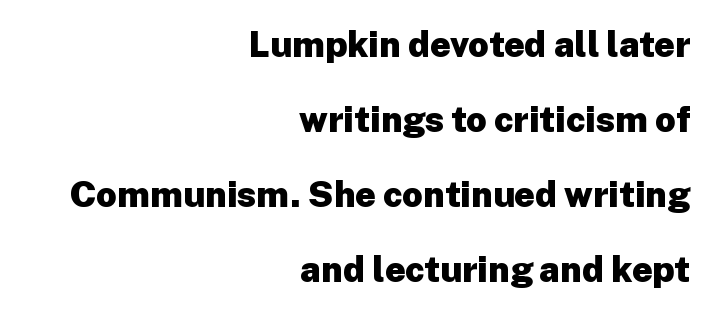
Words float on clear page, feet unadorned. There is no visible air inserted between adjacent glyphs. Students, this is bold: see how much ink each stroke carries. Check where the strokes stop: nothing finishes them off — pure sans. Proportional: the letters do not fall into vertical columns.
